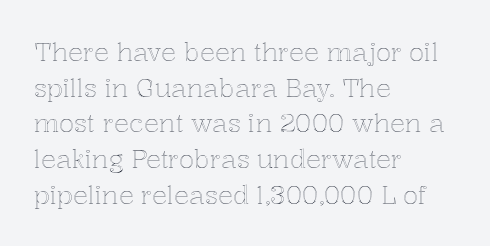
Glyph-to-glyph distance matches everyday printed text. The baseline area is clear. These lines are set flush left with a ragged right edge. Designer's note — italics off, roman on. The rendering uses a moderate line-height, typical for paragraphs.
